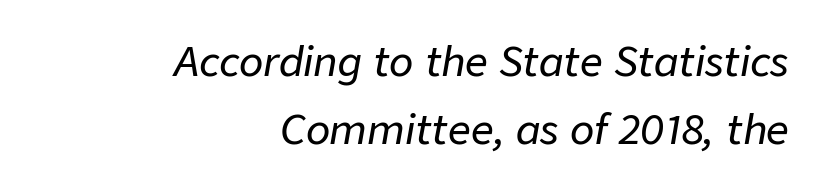
Looking at the ascenders, they clearly lean. This block has exactly the height ordinary leading produces. Think of a printed novel: that variable character pitch is what you see here. Short note: letters normally spaced.
